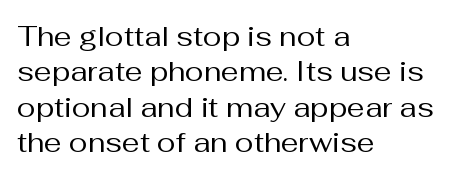
Q: Is the text bold? A: No.
Q: Is the text italic (slanted)? A: No, it is upright.
Q: Is the typeface a serif or a sans-serif typeface? A: Sans-serif.
Q: Is the text underlined? A: No.
Q: How is the paragraph aligned? A: Left-aligned.
Q: Is the spacing between letters normal or unusually wide? A: Normal.
Q: Is the spacing between lines tight, normal or loose? A: Normal.
Q: Width (condensed, normal, or wide)? A: Normal.
Q: Stroke contrast? A: Medium.
Q: x-height? A: Medium.
Q: Monospaced? A: No.
